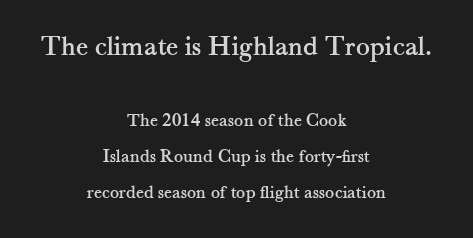
Q: Is the text italic (slanted)? A: No, it is upright.
Q: Is the typeface a serif or a sans-serif typeface? A: Serif.
Q: Is the text underlined? A: No.
Q: How is the paragraph aligned? A: Centered.
Q: Is the spacing between letters normal or unusually wide? A: Normal.
Q: Is the spacing between lines tight, normal or loose? A: Loose.
Q: Which block of text is set in a larger size, the first (top) or the second (bottom)? A: The first (top) one.
Q: Width (condensed, normal, or wide)? A: Normal.
Q: Stroke contrast? A: Medium.
Q: x-height? A: Small.
Q: Monospaced? A: No.
